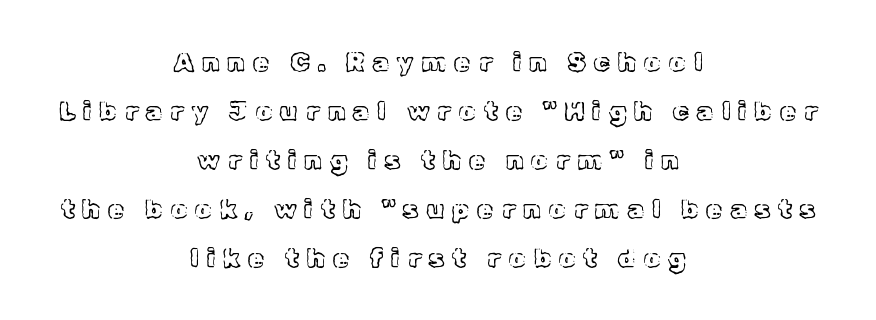
What stands out about the letter spacing? Its width — letters are far apart. Do the letters lean? They stand straight. Only glyphs here, with clear space below each row. Compared with a flush-left layout, this one balances lines on the center instead.
